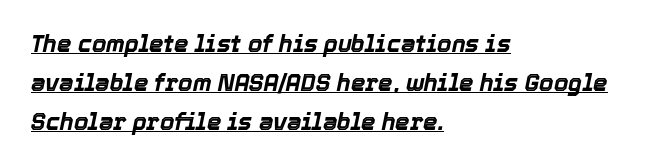
The image shows 23 px bold type, italic (leaning right); set left-aligned, normal line spacing (1.69x), normal letter spacing, underlined.
